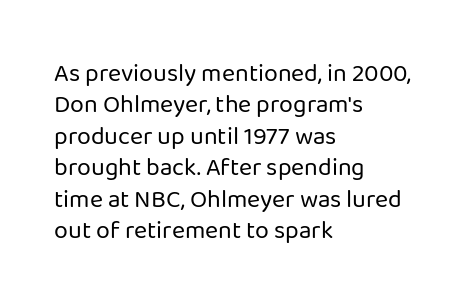
Q: Is the text bold? A: No.
Q: Is the text italic (slanted)? A: No, it is upright.
Q: Is the text underlined? A: No.
Q: How is the paragraph aligned? A: Left-aligned.
Q: Is the spacing between letters normal or unusually wide? A: Normal.
Q: Is the spacing between lines tight, normal or loose? A: Normal.
